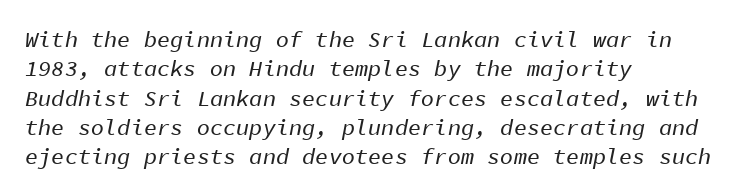
Horizontally, the lines are justified to the leading edge only. Beneath every word, the page is bare. Characters follow at the spacing the type designer built in. Leading matches the norm, producing a regular column. The typography opts for an oblique posture over an upright one.
